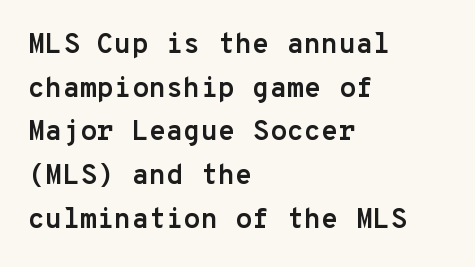
The image shows 28 px semibold sans-serif type, upright, monospaced; set left-aligned, normal line spacing (1.56x), normal letter spacing, not underlined; low stroke contrast and a medium x-height.
